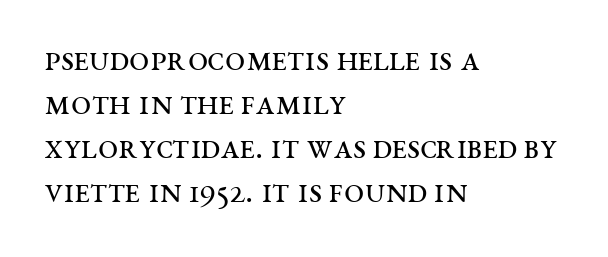
The image shows 36 px regular-weight, wide serif type, upright; set left-aligned, line spacing 1.22x, normal letter spacing, not underlined; medium stroke contrast and a large x-height.
